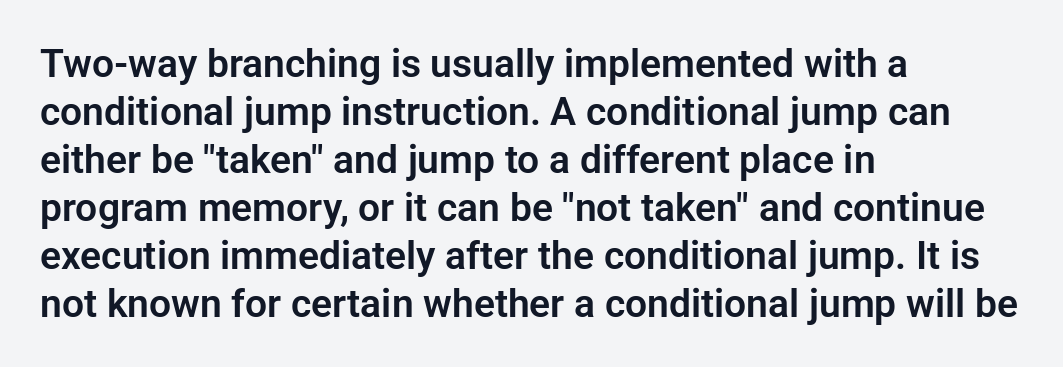
Q: Is the text italic (slanted)? A: No, it is upright.
Q: Is the typeface a serif or a sans-serif typeface? A: Sans-serif.
Q: Is the text underlined? A: No.
Q: How is the paragraph aligned? A: Left-aligned.
Q: Is the spacing between letters normal or unusually wide? A: Normal.
Q: Width (condensed, normal, or wide)? A: Normal.
Q: Stroke contrast? A: Low.
Q: x-height? A: Medium.
Q: Monospaced? A: No.
